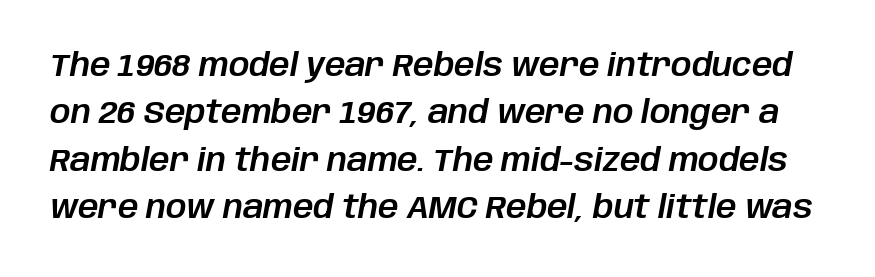
Q: Is the text italic (slanted)? A: Yes, it leans right by about 10 degrees.
Q: Is the text underlined? A: No.
Q: Is the spacing between letters normal or unusually wide? A: Normal.
Q: Is the spacing between lines tight, normal or loose? A: Normal.
Q: Width (condensed, normal, or wide)? A: Normal.
Q: Stroke contrast? A: Low.
Q: x-height? A: Large.
Q: Monospaced? A: No.
